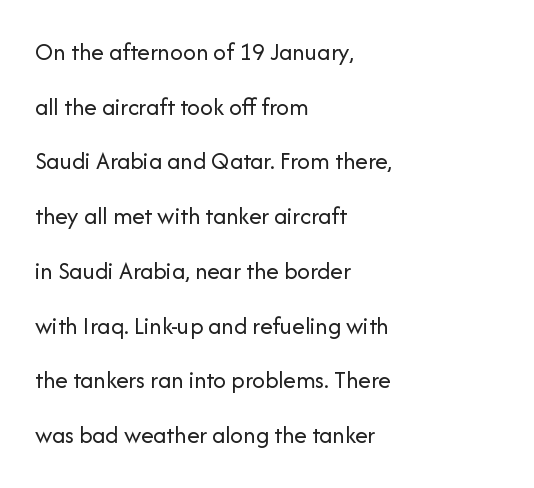
You could fit nearly another row in the gap between these rows. Designer's note — italics off, roman on. One-word summary of the alignment: left. The foot of each line stays bare and open.
